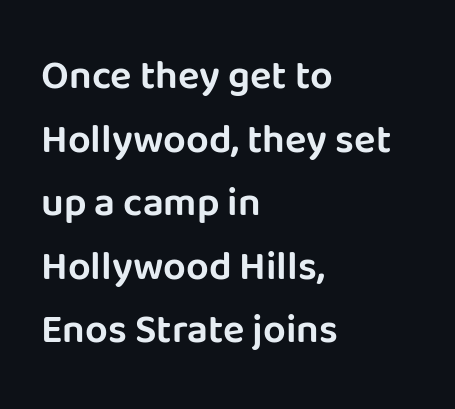
A roman cut, with each character standing at attention. Proportional: the letters do not fall into vertical columns. Descenders hang freely into open space. The passage shown stacks its lines at a standard gap. The type is set solid horizontally, with unmodified tracking.
